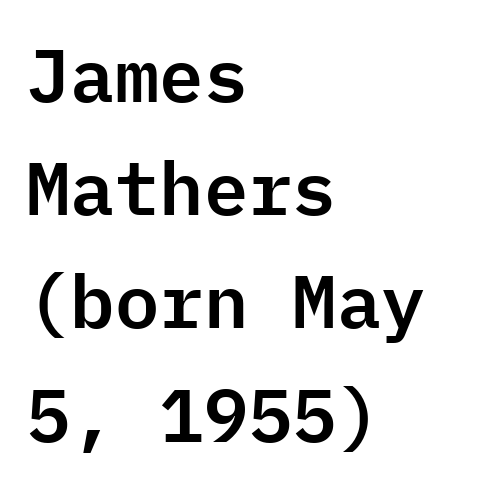
Letter spacing: default. Notice how descenders clear the ascenders below comfortably — that's standard leading. Typographically, this falls in the sans-serif category. Visually the block forms a straight wall on the left and a jagged coastline on the right.
